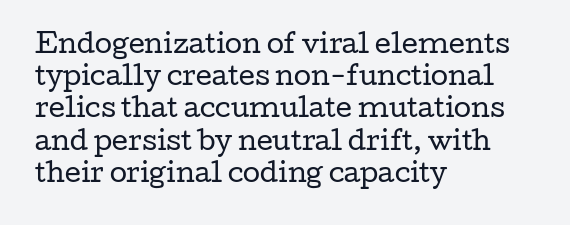
The image shows 25 px text type, upright; set left-aligned, normal line spacing (1.29x), normal letter spacing, not underlined.
